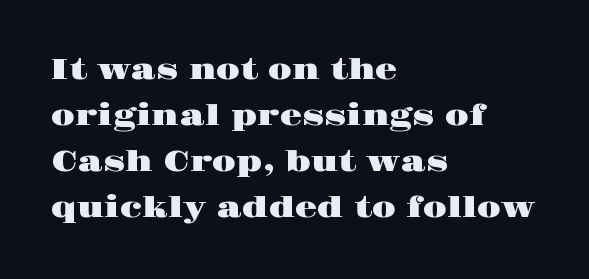
Q: Is the text italic (slanted)? A: No, it is upright.
Q: Is the typeface a serif or a sans-serif typeface? A: Serif.
Q: Is the text underlined? A: No.
Q: How is the paragraph aligned? A: Left-aligned.
Q: Is the spacing between letters normal or unusually wide? A: Normal.
Q: Is the spacing between lines tight, normal or loose? A: Normal.
Q: Width (condensed, normal, or wide)? A: Wide.
Q: Stroke contrast? A: High.
Q: x-height? A: Large.
Q: Monospaced? A: No.
